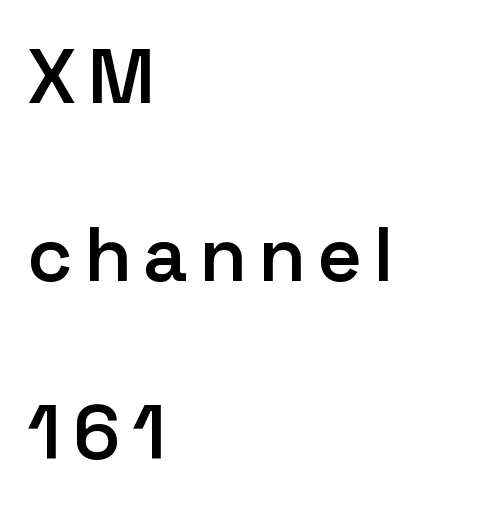
The image shows 77 px semibold sans-serif type, upright; set left-aligned, loose line spacing (2.31x), not underlined; low stroke contrast and a medium x-height.
